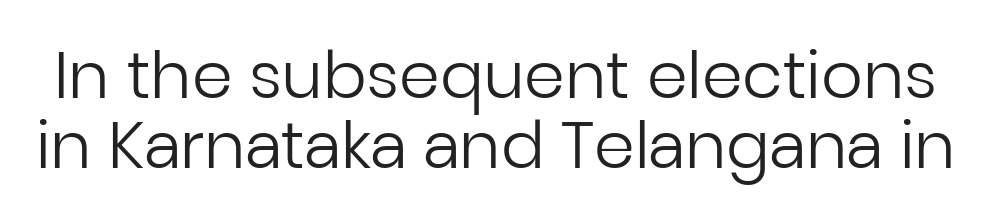
Interline gaps are noticeably narrow in this sample. Is this a heavy cut? Hardly; it is regular or lighter. Nothing sits at the stroke ends, so this counts as sans-serif. Any mark beneath the type? The region is blank. Posture: straight, roman, zero tilt. Each letter keeps its own natural width here, so spacing adapts to shape.
